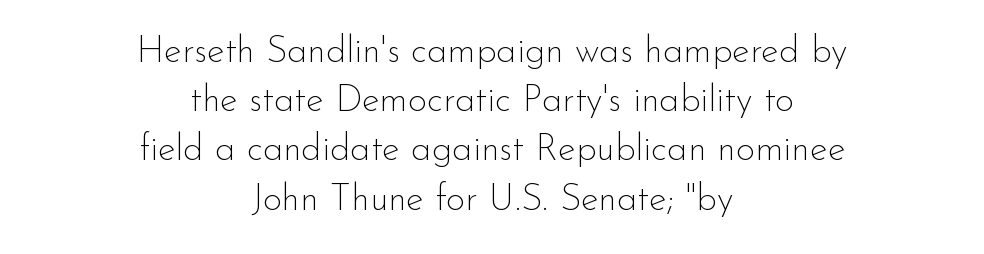
{"serif": "no", "italic": "no", "bold": "no", "weight": "thin", "width": "normal", "stroke_contrast": "low", "x_height": "small", "monospaced": "no", "underline": "no", "align": "center", "line_spacing": "normal", "line_spacing_ratio": 1.33, "letter_spacing": "normal", "letter_spacing_em": 0.0, "glyph_px": 37}
